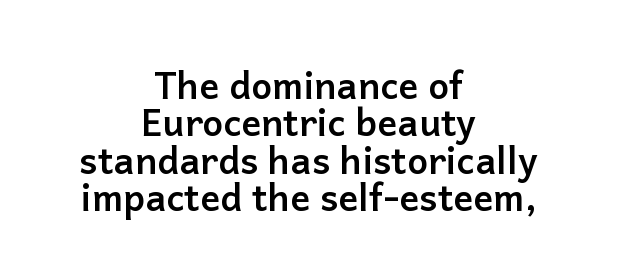
{"serif": "no", "italic": "no", "bold": "yes", "weight": "semibold", "width": "normal", "stroke_contrast": "low", "x_height": "medium", "monospaced": "no", "underline": "no", "align": "center", "line_spacing": "tight", "line_spacing_ratio": 1.01, "letter_spacing": "normal", "letter_spacing_em": 0.0, "glyph_px": 37}
